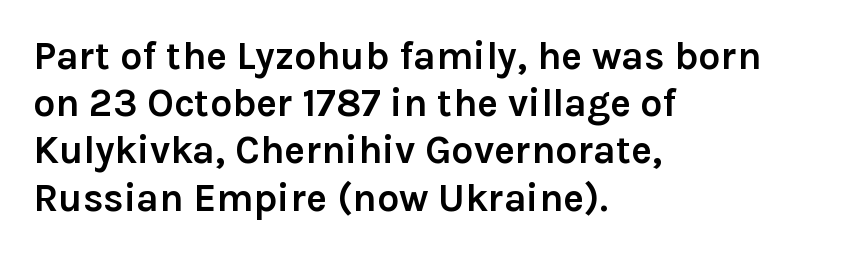
No feet cap the strokes, marking this as sans-serif type. Character widths vary here, with narrow letters taking less room than wide ones. Teacher's note: observe the even left margin — that is flush-left alignment. Ascenders rise straight up at ninety degrees. Tracking here is standard; glyphs follow each other at the usual distance.
